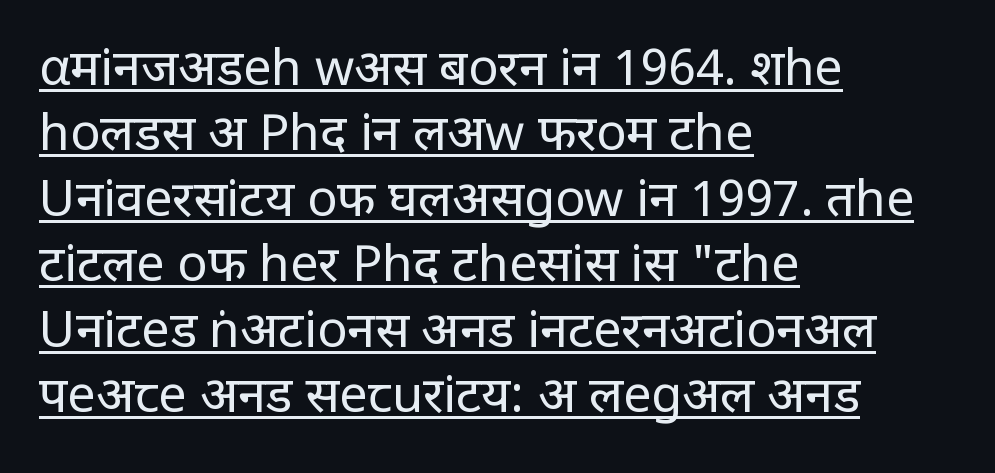
The text block is weighted toward the left margin, trailing off unevenly rightward. This sample uses an upright cut, with every glyph sitting square on the baseline. This reads as an unemphasized weight, regular at the heaviest. This sample uses plain, unmodified letter spacing. Each letter's strokes conclude bluntly, with no projecting serifs.
